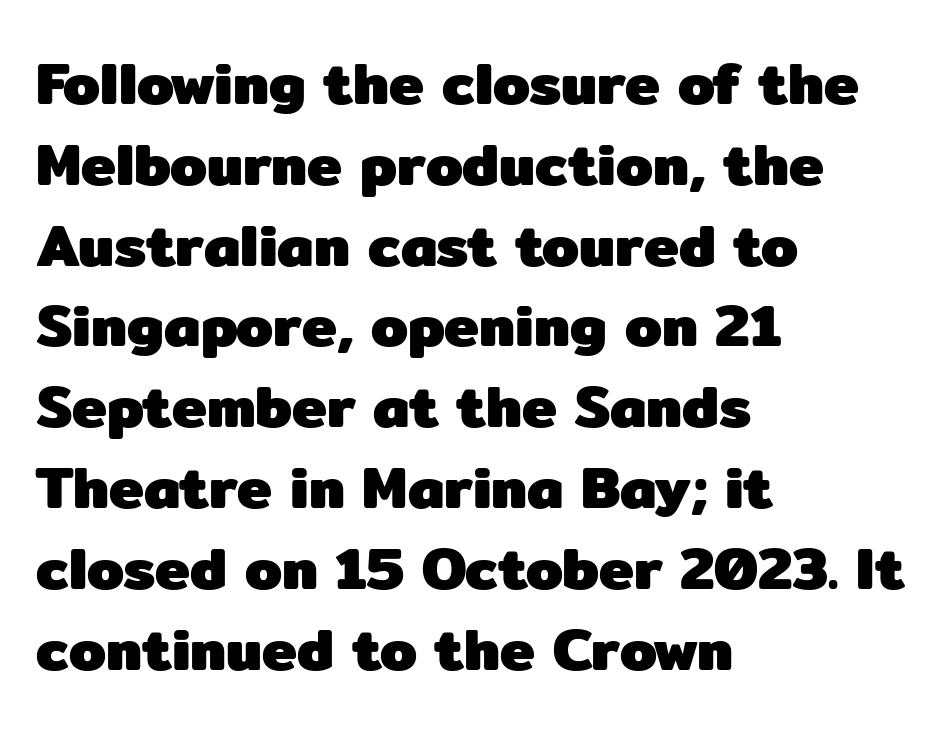
Q: Is the text bold? A: Yes.
Q: Is the text italic (slanted)? A: No, it is upright.
Q: Is the typeface a serif or a sans-serif typeface? A: Sans-serif.
Q: Is the text underlined? A: No.
Q: How is the paragraph aligned? A: Left-aligned.
Q: Is the spacing between letters normal or unusually wide? A: Normal.
Q: Is the spacing between lines tight, normal or loose? A: Normal.
Q: Width (condensed, normal, or wide)? A: Normal.
Q: Stroke contrast? A: Low.
Q: x-height? A: Medium.
Q: Monospaced? A: No.
